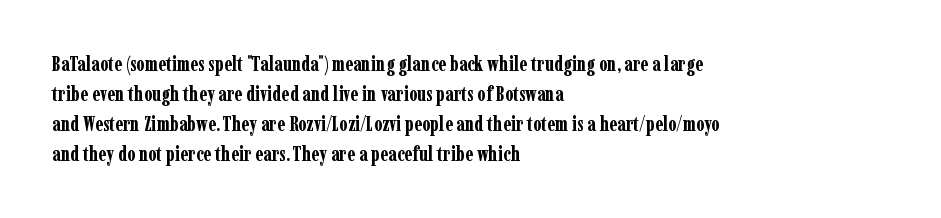
The image shows 20 px bold type, upright; set left-aligned, normal line spacing (1.5x), normal letter spacing, not underlined.
